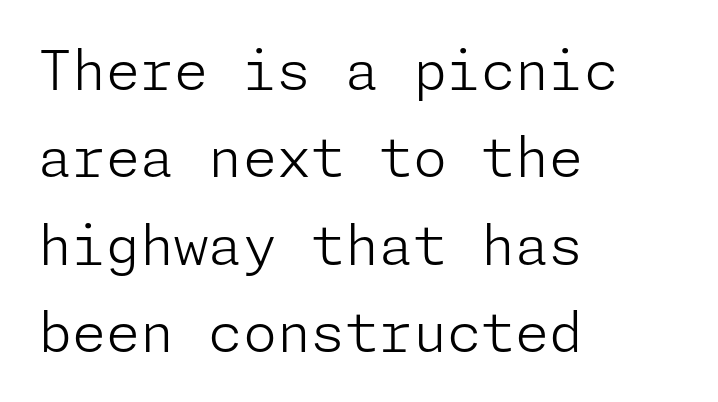
Q: Is the text bold? A: No.
Q: Is the text italic (slanted)? A: No, it is upright.
Q: Is the typeface a serif or a sans-serif typeface? A: Sans-serif.
Q: Is the text underlined? A: No.
Q: How is the paragraph aligned? A: Left-aligned.
Q: Is the spacing between letters normal or unusually wide? A: Normal.
Q: Is the spacing between lines tight, normal or loose? A: Normal.
Q: Width (condensed, normal, or wide)? A: Normal.
Q: Stroke contrast? A: Low.
Q: x-height? A: Medium.
